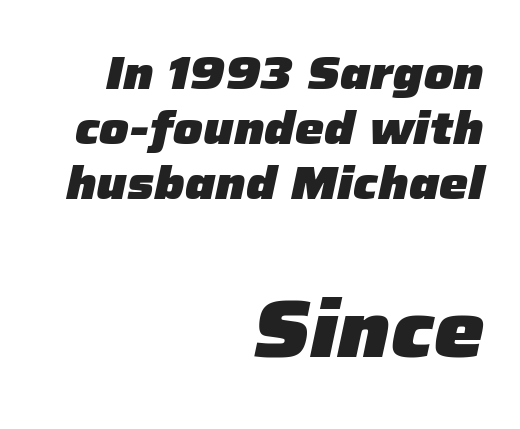
{"italic": "yes", "lean": "right", "slant_degrees": 12, "bold": "yes", "weight": "heavy", "width": "normal", "stroke_contrast": "low", "x_height": "medium", "monospaced": "no", "underline": "no", "align": "right", "line_spacing_ratio": 1.2, "letter_spacing": "normal", "letter_spacing_em": 0.0, "larger_block": "second", "size_ratio": 1.74, "glyph_px": 80}
